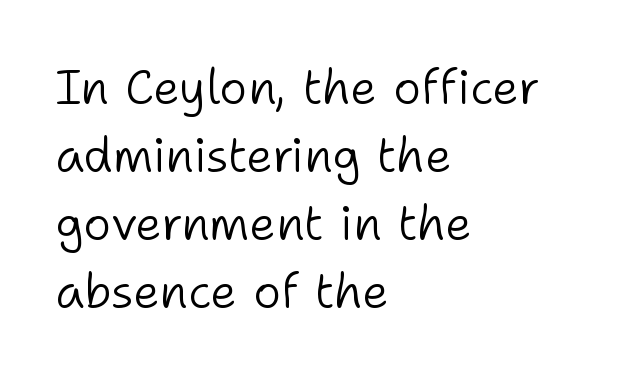
{"serif": "no", "italic": "no", "bold": "no", "weight": "light", "width": "normal", "stroke_contrast": "low", "x_height": "medium", "monospaced": "no", "underline": "no", "align": "left", "line_spacing": "normal", "line_spacing_ratio": 1.42, "letter_spacing": "normal", "letter_spacing_em": 0.0, "glyph_px": 48}
